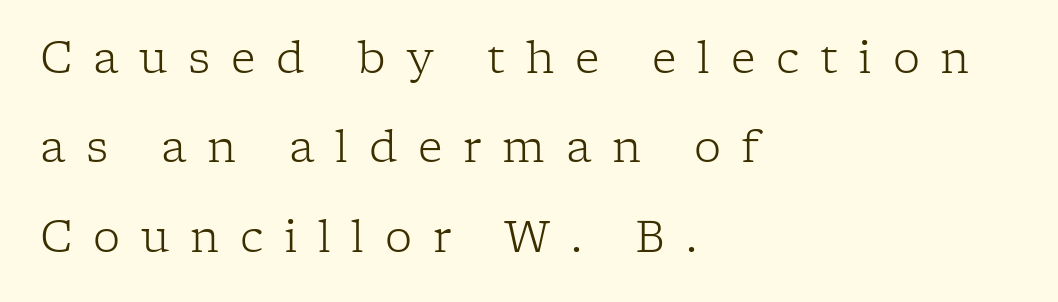
The image shows 43 px light serif type, upright; set left-aligned, loose line spacing (2.08x), unusually wide letter spacing (+0.48 em), not underlined; low stroke contrast and a medium x-height.
